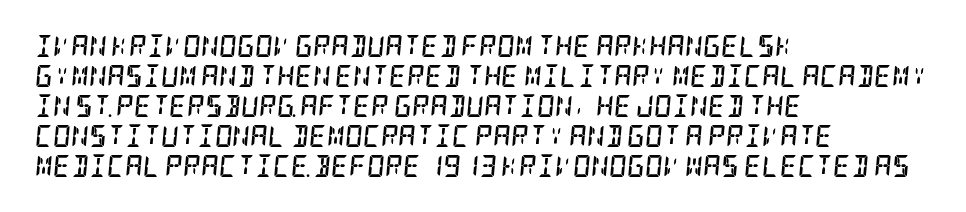
An italicized treatment has been applied to the whole sample. A student would call this left alignment; a typographer would say flush left, rag right. Look at the tracking — it's just the regular setting, nothing added. Is the type bold? Yes — the strokes are clearly thick and heavy.
